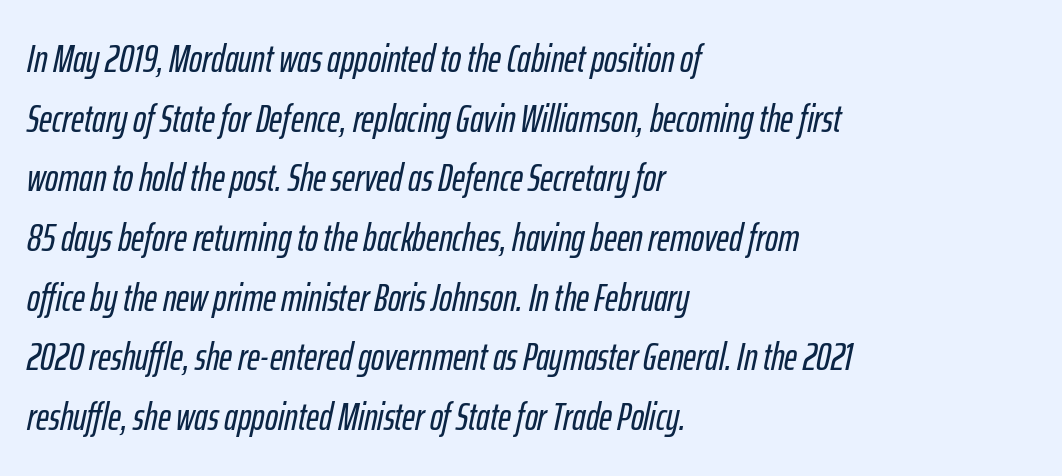
Q: Is the text italic (slanted)? A: Yes, it leans right by about 12 degrees.
Q: Is the text underlined? A: No.
Q: How is the paragraph aligned? A: Left-aligned.
Q: Is the spacing between letters normal or unusually wide? A: Normal.
Q: Is the spacing between lines tight, normal or loose? A: Normal.
Q: Width (condensed, normal, or wide)? A: Condensed.
Q: Stroke contrast? A: Low.
Q: x-height? A: Medium.
Q: Monospaced? A: No.
